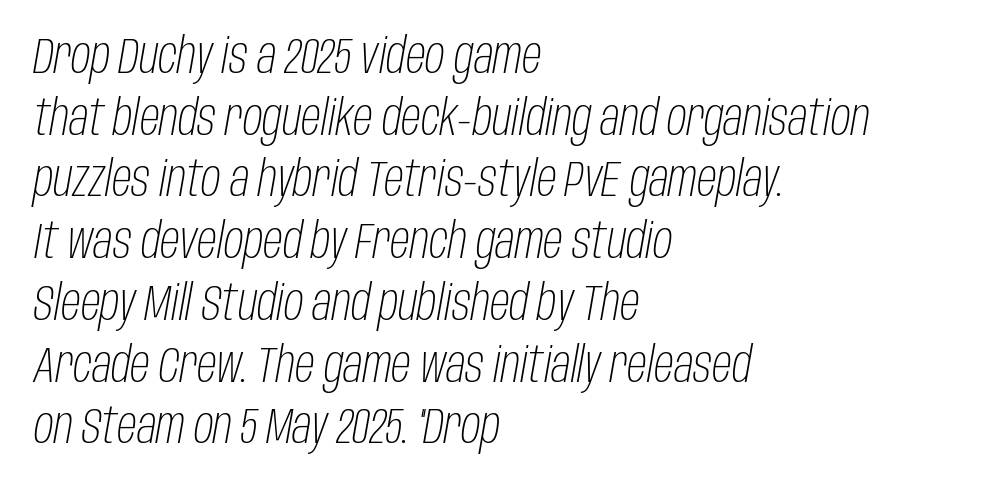
{"italic": "yes", "lean": "right", "slant_degrees": 10, "bold": "no", "weight": "light", "width": "condensed", "stroke_contrast": "low", "x_height": "large", "monospaced": "no", "underline": "no", "align": "left", "line_spacing": "normal", "line_spacing_ratio": 1.26, "letter_spacing": "normal", "letter_spacing_em": 0.0, "glyph_px": 49}
